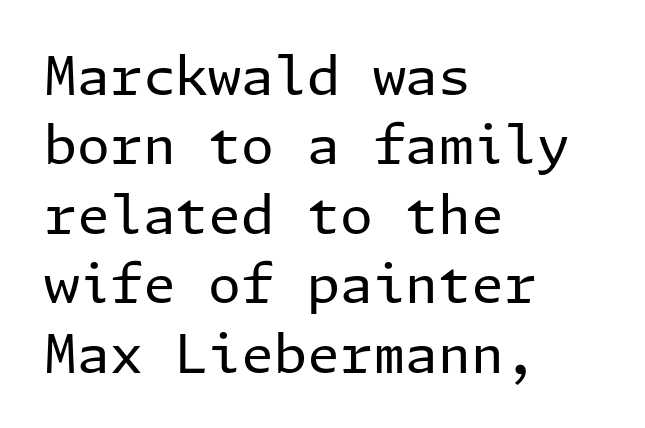
{"serif": "no", "italic": "no", "bold": "no", "weight": "regular", "width": "normal", "stroke_contrast": "low", "x_height": "medium", "underline": "no", "align": "left", "line_spacing": "normal", "line_spacing_ratio": 1.31, "letter_spacing": "normal", "letter_spacing_em": 0.0, "glyph_px": 53}
